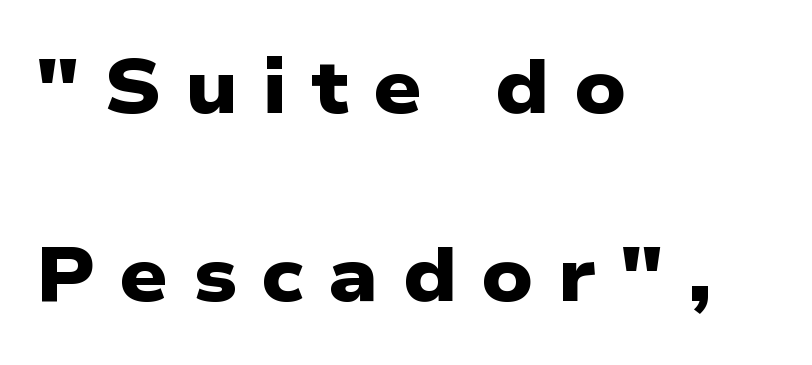
Every row of glyphs begins at an identical x-position on the left. Plain, unruled lines of type. The sample has been set heavy, in full bold. Letterform terminals end flat and unadorned throughout the passage. Each new line begins a long way beneath the previous one. Students, note that the glyphs here are deliberately spaced far apart.
